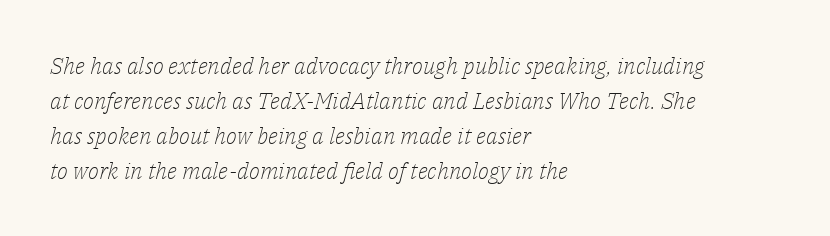
The image shows 23 px text type, italic (leaning right); set left-aligned, normal line spacing (1.52x), normal letter spacing, not underlined.
